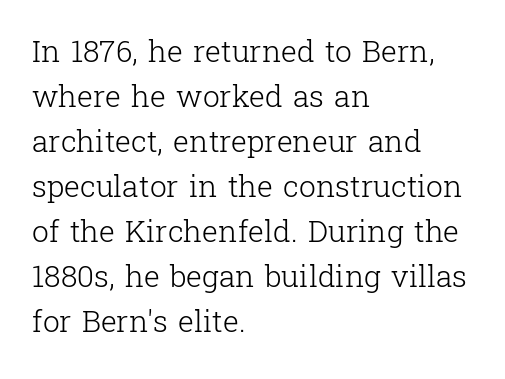
{"serif": "yes", "italic": "no", "bold": "no", "weight": "light", "width": "normal", "stroke_contrast": "low", "x_height": "medium", "monospaced": "no", "underline": "no", "align": "left", "line_spacing": "normal", "line_spacing_ratio": 1.5, "letter_spacing": "normal", "letter_spacing_em": 0.0, "glyph_px": 30}
